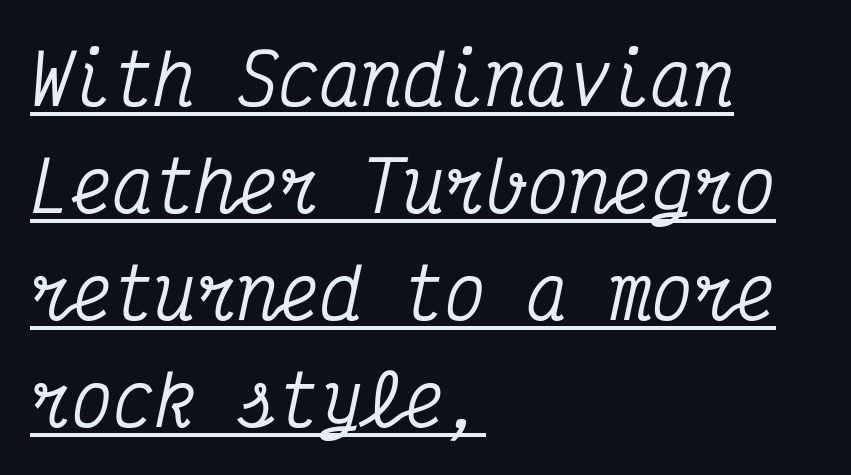
Q: Is the text italic (slanted)? A: Yes, it leans right by about 12 degrees.
Q: Is the typeface a serif or a sans-serif typeface? A: Serif.
Q: Is the text underlined? A: Yes.
Q: How is the paragraph aligned? A: Left-aligned.
Q: Is the spacing between letters normal or unusually wide? A: Normal.
Q: Is the spacing between lines tight, normal or loose? A: Normal.
Q: Width (condensed, normal, or wide)? A: Condensed.
Q: Stroke contrast? A: Medium.
Q: x-height? A: Medium.
Q: Monospaced? A: Yes.
